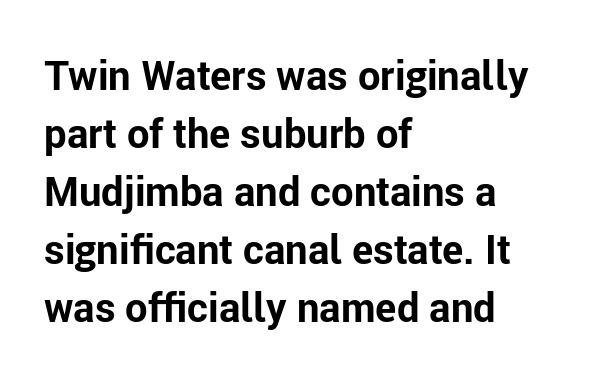
The image shows 40 px bold sans-serif type, upright; set left-aligned, normal line spacing (1.45x), normal letter spacing, not underlined; low stroke contrast and a medium x-height.
